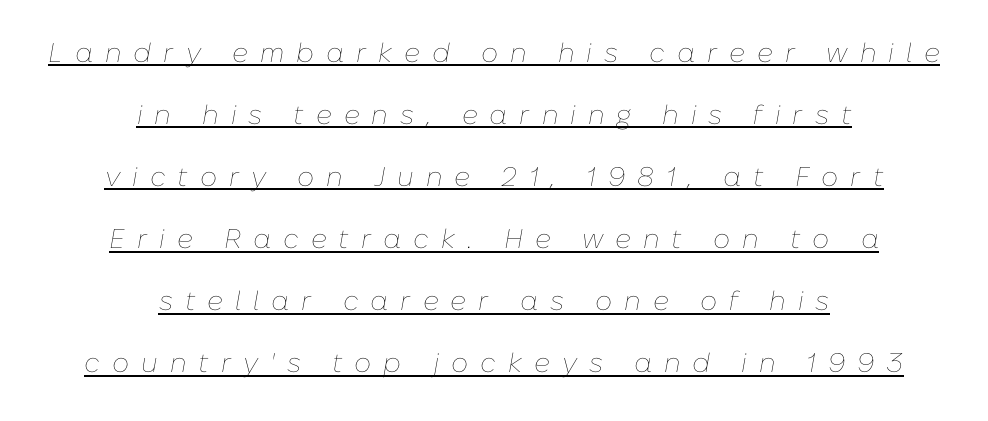
{"italic": "yes", "lean": "right", "slant_degrees": 10, "bold": "no", "underline": "yes", "align": "center", "line_spacing": "loose", "line_spacing_ratio": 2.3, "letter_spacing": "wide", "letter_spacing_em": 0.44, "glyph_px": 27}
